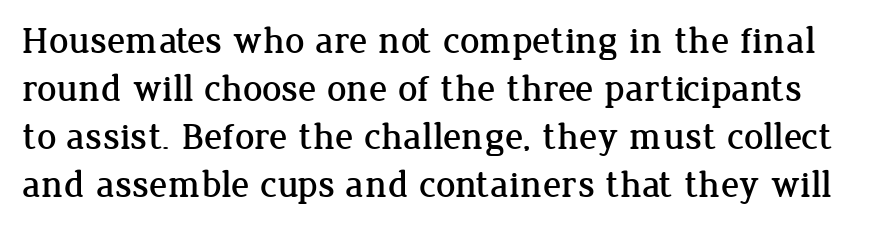
{"serif": "yes", "italic": "no", "width": "normal", "stroke_contrast": "low", "x_height": "medium", "monospaced": "no", "underline": "no", "line_spacing": "normal", "line_spacing_ratio": 1.26, "letter_spacing": "normal", "letter_spacing_em": 0.0, "glyph_px": 38}
